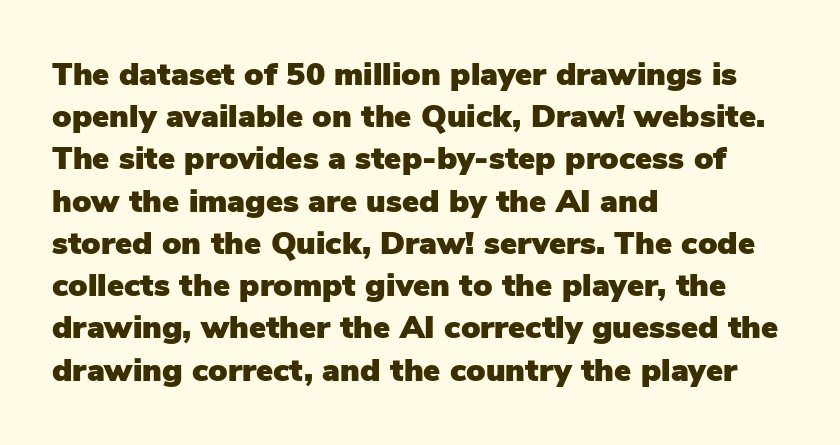
Each line starts at the same left margin while the right side varies. Ascenders rise straight up at ninety degrees. Each word holds together tightly as a unit, with standard inter-letter gaps. Quick note: interline space is typical.
